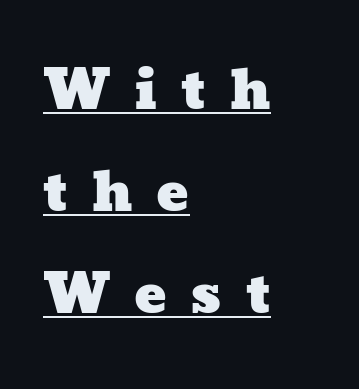
The image shows 54 px wide type; set left-aligned, line spacing 1.89x, unusually wide letter spacing (+0.43 em), underlined; low stroke contrast and a medium x-height.
